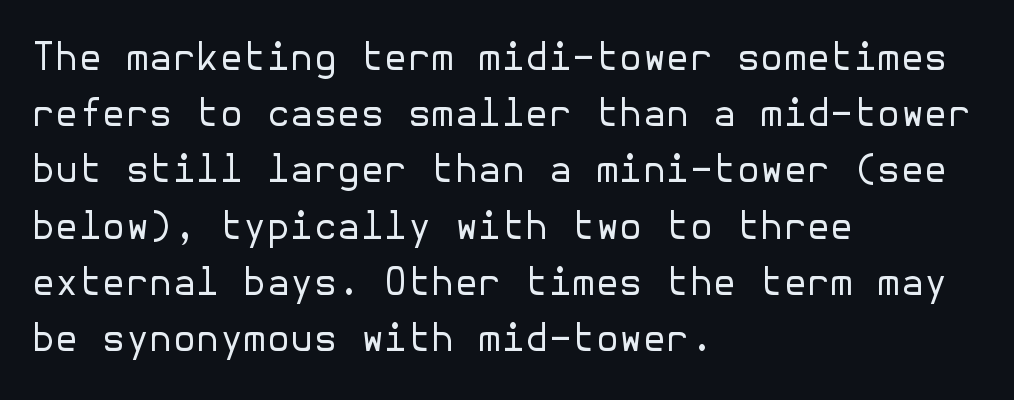
Q: Is the text bold? A: No.
Q: Is the text italic (slanted)? A: No, it is upright.
Q: Is the typeface a serif or a sans-serif typeface? A: Sans-serif.
Q: Is the text underlined? A: No.
Q: How is the paragraph aligned? A: Left-aligned.
Q: Is the spacing between letters normal or unusually wide? A: Normal.
Q: Is the spacing between lines tight, normal or loose? A: Normal.
Q: Width (condensed, normal, or wide)? A: Normal.
Q: Stroke contrast? A: Low.
Q: x-height? A: Medium.
